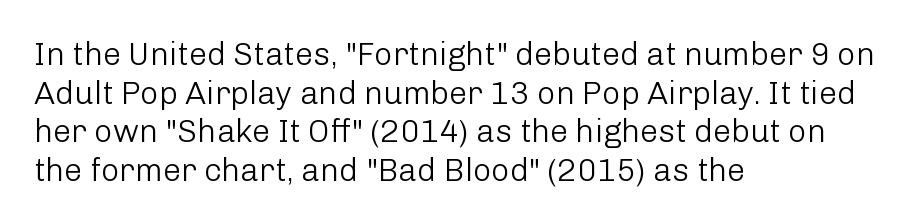
{"serif": "no", "italic": "no", "bold": "no", "weight": "light", "width": "normal", "stroke_contrast": "low", "x_height": "medium", "monospaced": "no", "underline": "no", "align": "left", "line_spacing_ratio": 1.21, "letter_spacing": "normal", "letter_spacing_em": 0.0, "glyph_px": 32}
